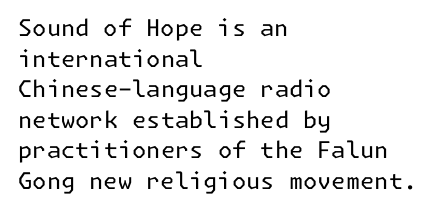
{"italic": "no", "bold": "no", "underline": "no", "align": "left", "line_spacing": "normal", "line_spacing_ratio": 1.33, "letter_spacing": "normal", "letter_spacing_em": 0.0, "glyph_px": 23}
